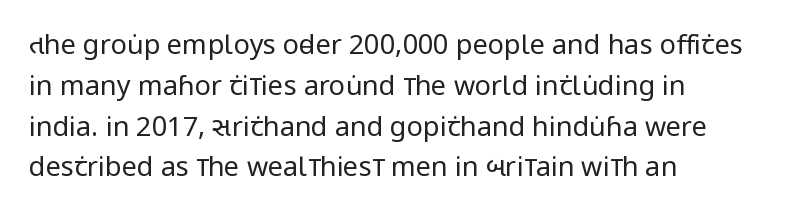
The passage shown stacks its lines at a standard gap. Plain, unruled lines of type. Summary of weight: not heavy and not bold. The rendering keeps characters at their native spacing. Notice how the stems are strictly vertical — no italics here.
